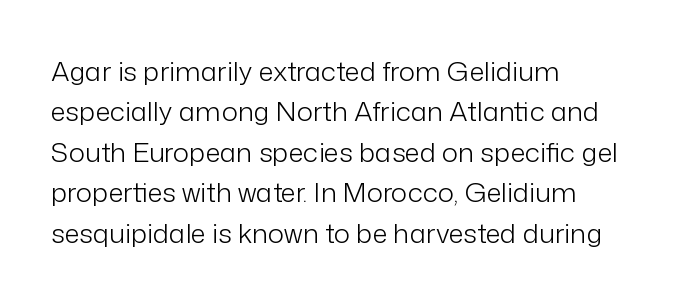
{"italic": "no", "bold": "no", "underline": "no", "align": "left", "line_spacing": "normal", "line_spacing_ratio": 1.5, "letter_spacing": "normal", "letter_spacing_em": 0.0, "glyph_px": 27}
